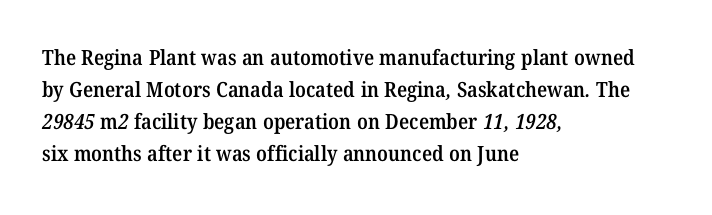
{"bold": "semi", "underline": "no", "align": "left", "line_spacing": "normal", "line_spacing_ratio": 1.53, "letter_spacing": "normal", "letter_spacing_em": 0.0, "glyph_px": 21}
